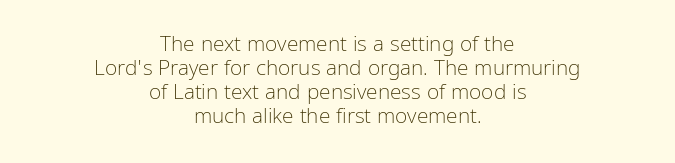
The image shows 21 px text type, upright; set centered, tight line spacing (1.15x), normal letter spacing, not underlined.
